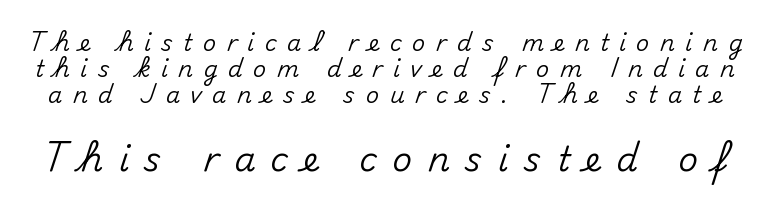
Q: Is the text italic (slanted)? A: Yes.
Q: Is the typeface a serif or a sans-serif typeface? A: Sans-serif.
Q: Is the text underlined? A: No.
Q: Is the spacing between letters normal or unusually wide? A: Unusually wide.
Q: Is the spacing between lines tight, normal or loose? A: Tight.
Q: Which block of text is set in a larger size, the first (top) or the second (bottom)? A: The second (bottom) one.
Q: Width (condensed, normal, or wide)? A: Normal.
Q: Stroke contrast? A: Medium.
Q: x-height? A: Small.
Q: Monospaced? A: No.
